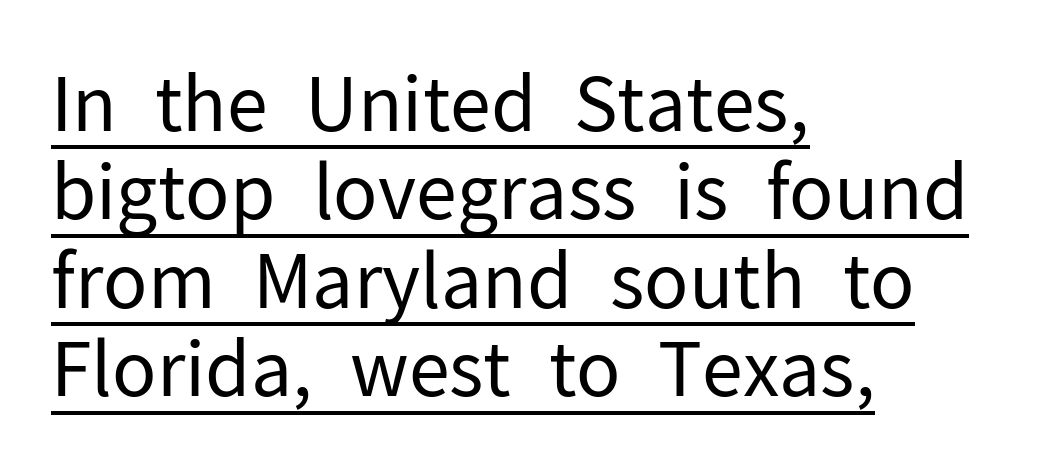
{"serif": "no", "italic": "no", "bold": "no", "weight": "regular", "width": "normal", "stroke_contrast": "low", "x_height": "medium", "monospaced": "no", "underline": "yes", "align": "left", "line_spacing_ratio": 1.18, "letter_spacing": "normal", "letter_spacing_em": 0.0, "glyph_px": 75}
